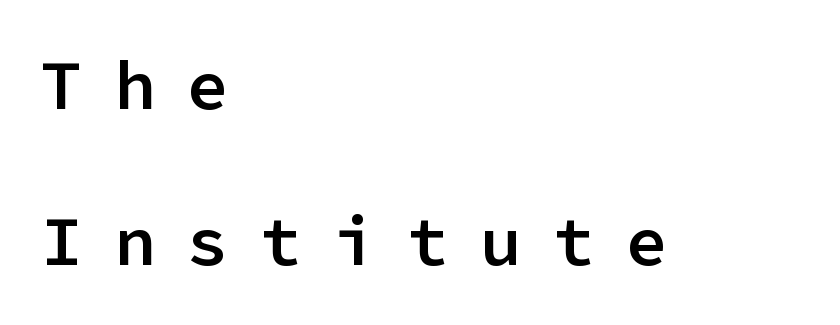
{"serif": "no", "italic": "no", "bold": "semi", "weight": "semibold", "width": "normal", "stroke_contrast": "low", "x_height": "medium", "monospaced": "yes", "underline": "no", "align": "left", "line_spacing": "loose", "line_spacing_ratio": 2.26, "letter_spacing": "wide", "letter_spacing_em": 0.46, "glyph_px": 69}
